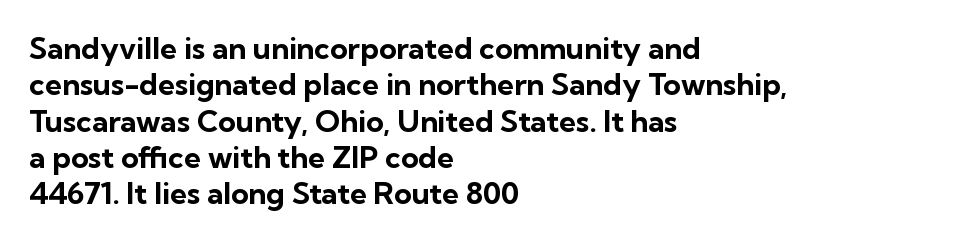
Q: Is the text bold? A: Yes.
Q: Is the text italic (slanted)? A: No, it is upright.
Q: Is the typeface a serif or a sans-serif typeface? A: Sans-serif.
Q: Is the text underlined? A: No.
Q: How is the paragraph aligned? A: Left-aligned.
Q: Is the spacing between letters normal or unusually wide? A: Normal.
Q: Width (condensed, normal, or wide)? A: Normal.
Q: Stroke contrast? A: Low.
Q: x-height? A: Medium.
Q: Monospaced? A: No.
